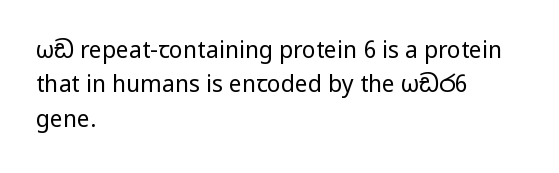
{"italic": "no", "bold": "no", "underline": "no", "align": "left", "line_spacing": "normal", "line_spacing_ratio": 1.5, "letter_spacing": "normal", "letter_spacing_em": 0.0, "glyph_px": 23}
